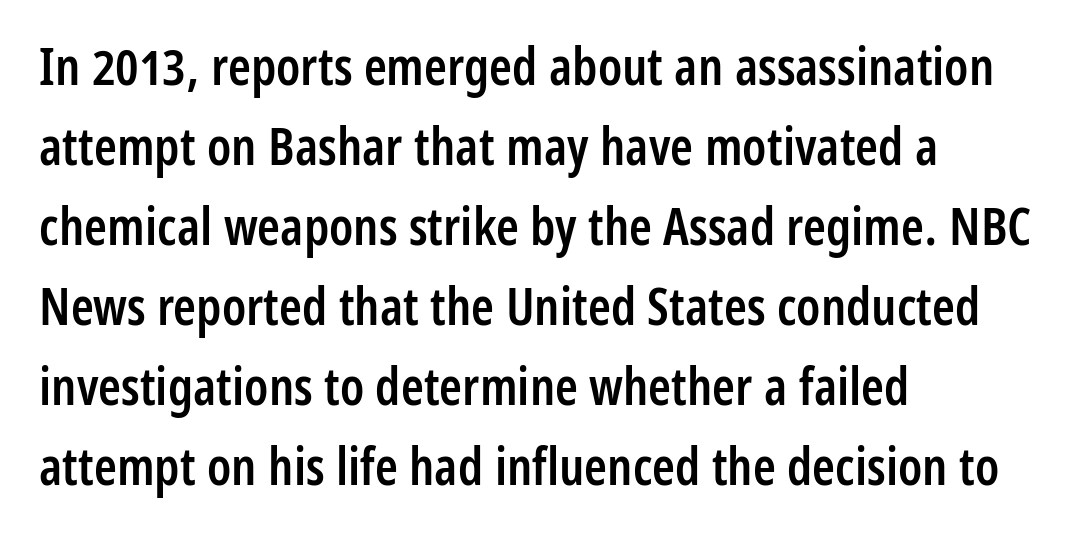
The image shows 52 px semibold, condensed sans-serif type, upright; set left-aligned, normal line spacing (1.54x), normal letter spacing, not underlined; low stroke contrast and a medium x-height.
